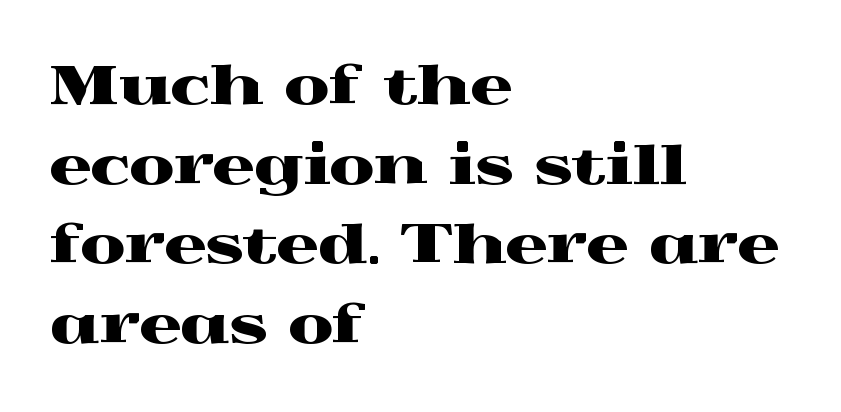
Q: Is the text italic (slanted)? A: No, it is upright.
Q: Is the typeface a serif or a sans-serif typeface? A: Serif.
Q: Is the text underlined? A: No.
Q: How is the paragraph aligned? A: Left-aligned.
Q: Is the spacing between letters normal or unusually wide? A: Normal.
Q: Is the spacing between lines tight, normal or loose? A: Normal.
Q: Width (condensed, normal, or wide)? A: Wide.
Q: x-height? A: Medium.
Q: Monospaced? A: No.
